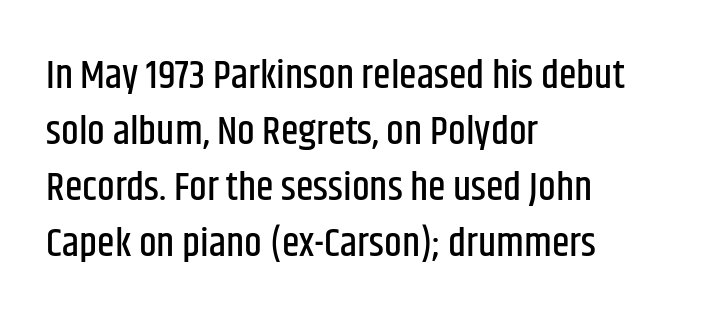
The image shows 40 px condensed sans-serif type, upright; set left-aligned, normal line spacing (1.4x), normal letter spacing, not underlined; low stroke contrast and a large x-height.
